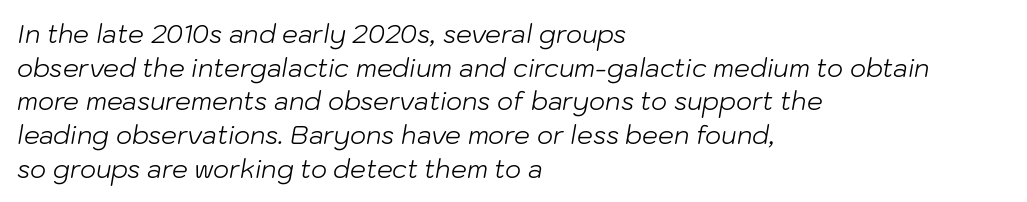
The typography opts for an oblique posture over an upright one. Descenders hang freely into open space. Notice how descenders clear the ascenders below comfortably — that's standard leading. Caption: face not bold, strokes unweighted. Students, note that the glyphs here touch the page at normal intervals.
